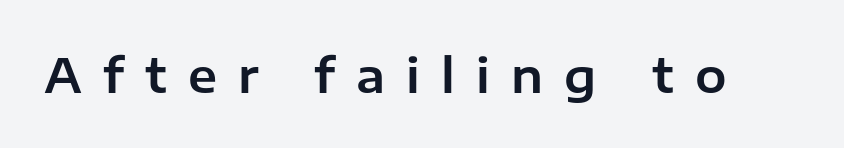
Q: Is the text italic (slanted)? A: No, it is upright.
Q: Is the typeface a serif or a sans-serif typeface? A: Sans-serif.
Q: Is the text underlined? A: No.
Q: Is the spacing between letters normal or unusually wide? A: Unusually wide.
Q: Width (condensed, normal, or wide)? A: Normal.
Q: Stroke contrast? A: Low.
Q: x-height? A: Medium.
Q: Monospaced? A: No.
